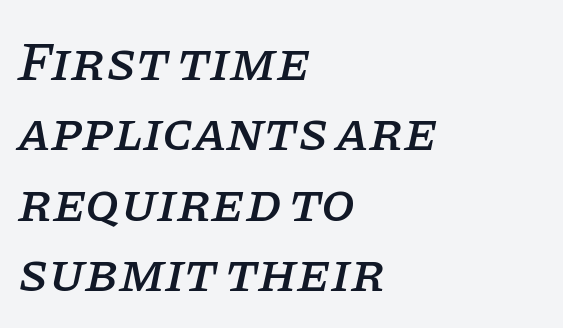
Q: Is the text italic (slanted)? A: Yes, it leans right by about 11 degrees.
Q: Is the typeface a serif or a sans-serif typeface? A: Serif.
Q: Is the text underlined? A: No.
Q: How is the paragraph aligned? A: Left-aligned.
Q: Is the spacing between letters normal or unusually wide? A: Normal.
Q: Is the spacing between lines tight, normal or loose? A: Normal.
Q: Width (condensed, normal, or wide)? A: Normal.
Q: Stroke contrast? A: Low.
Q: x-height? A: Large.
Q: Monospaced? A: No.
